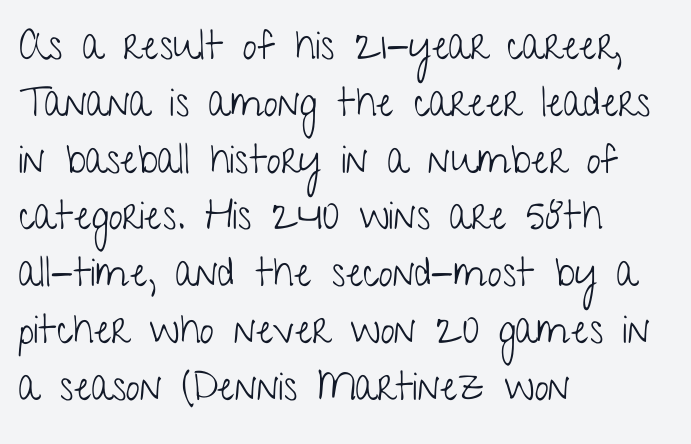
Q: Is the text bold? A: No.
Q: Is the text italic (slanted)? A: No, it is upright.
Q: Is the typeface a serif or a sans-serif typeface? A: Sans-serif.
Q: Is the text underlined? A: No.
Q: How is the paragraph aligned? A: Left-aligned.
Q: Is the spacing between letters normal or unusually wide? A: Normal.
Q: Is the spacing between lines tight, normal or loose? A: Normal.
Q: Width (condensed, normal, or wide)? A: Condensed.
Q: Stroke contrast? A: Low.
Q: x-height? A: Medium.
Q: Monospaced? A: No.
